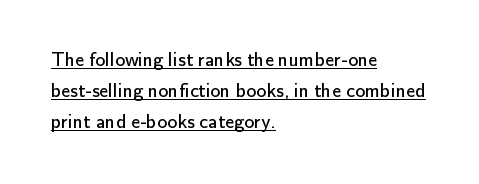
This sample keeps an unexceptional amount of space between lines. No extra ink here — the face is not bold. A classic flush-left, rag-right setting is used for this passage. In terms of letterspacing, this is plain default setting.
